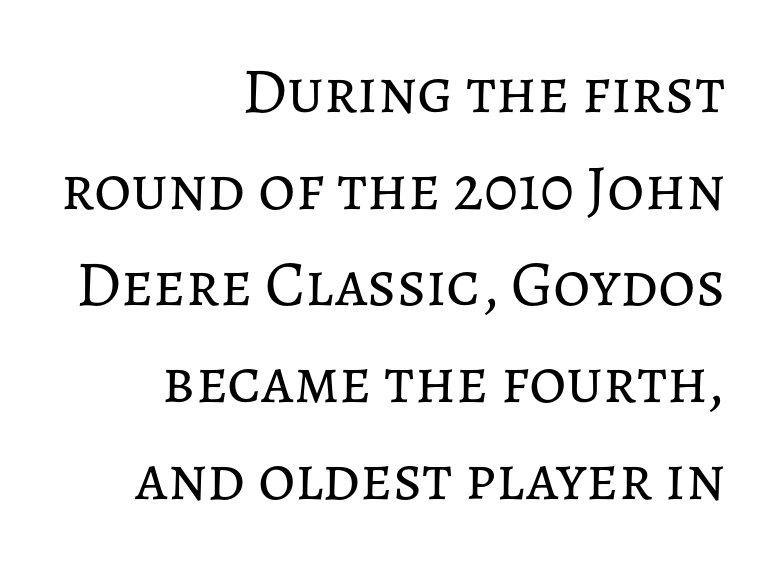
Tall strokes in this sample are plumb rather than angled. Honestly, the row spacing looks completely unremarkable. Rule under the text: the space is simply empty. Is the stroke heavy? The answer is a plain regular-or-lighter. A typesetter would call this proportional, since set widths differ per character. The compositor pushed each line to the right boundary.
